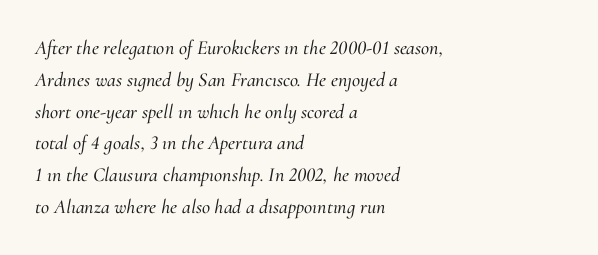
Anything drawn beneath the words? Only blank space. Does the copy run flush right? No — it runs flush left. Each word holds together tightly as a unit, with standard inter-letter gaps. The leading is moderate, giving the passage an even texture. Notice how the stems are inclined rather than vertical — that's the hallmark of italics.
